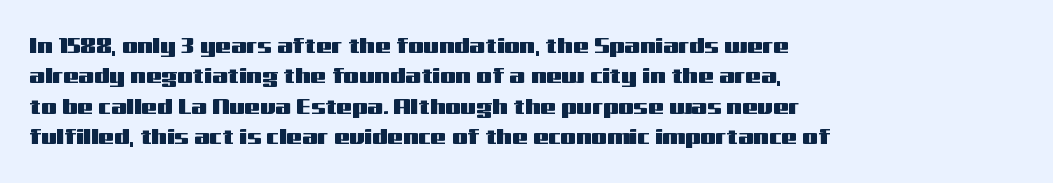
{"italic": "no", "underline": "no", "align": "left", "line_spacing": "normal", "line_spacing_ratio": 1.38, "letter_spacing": "normal", "letter_spacing_em": 0.0, "glyph_px": 22}
